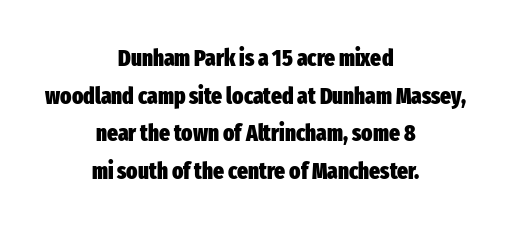
The image shows 23 px bold type, upright; set centered, normal line spacing (1.64x), normal letter spacing, not underlined.
